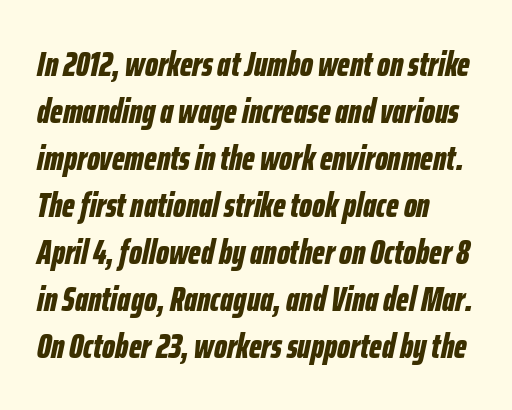
Q: Is the text bold? A: Yes.
Q: Is the text italic (slanted)? A: Yes, it leans right by about 12 degrees.
Q: Is the text underlined? A: No.
Q: How is the paragraph aligned? A: Left-aligned.
Q: Is the spacing between letters normal or unusually wide? A: Normal.
Q: Is the spacing between lines tight, normal or loose? A: Normal.
Q: Width (condensed, normal, or wide)? A: Condensed.
Q: Stroke contrast? A: Low.
Q: x-height? A: Medium.
Q: Monospaced? A: No.
